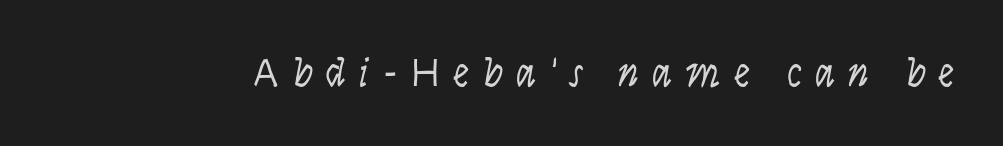
The image shows 41 px light, condensed type, italic (leaning right); set unusually wide letter spacing (+0.31 em), not underlined; low stroke contrast and a large x-height.
